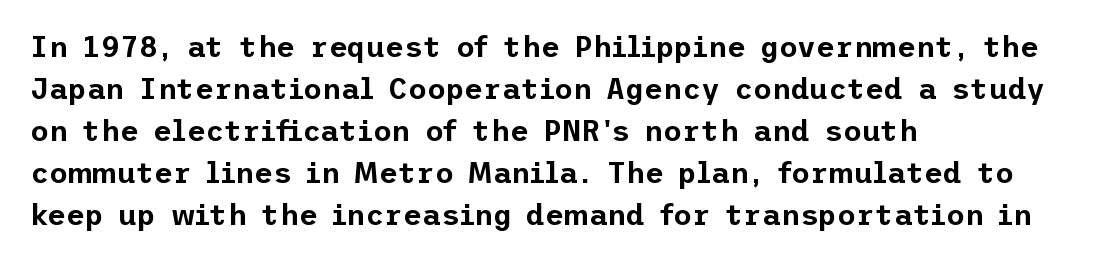
The area under the type is left untouched. Baseline-to-baseline distance is the conventional proportion of letter height. Does the copy run flush right? No — it runs flush left. To sum up the face: it is a sans, with no serifs. No extra tracking has been applied to these lines.
